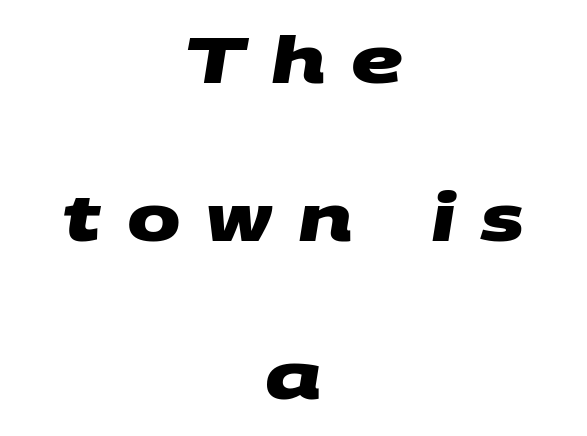
A typesetter would call this heavily tracked-out type. The baseline area is clear. Rows of type keep a wide berth in the vertical direction. Which margin do the lines hug? Neither — every line sits in the middle. A sans-serif font was chosen for this passage. The font is running at its bold setting.
